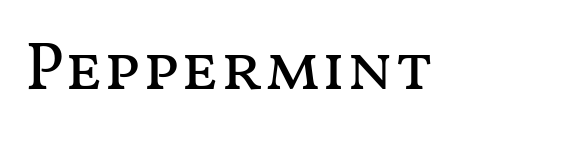
These lines are rendered in a variable-pitch font. The space beneath each line is pristine and unruled. Letter spacing: default. Stroke mass is kept to a normal reading level or below. Ordinary non-slanted type is in use.
